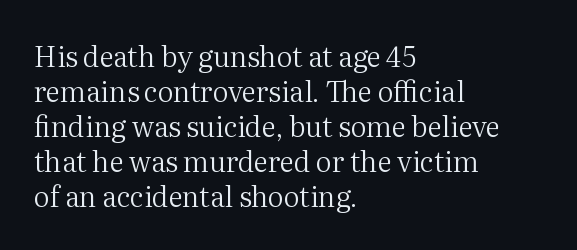
The font is comparable to plain body text, perhaps lighter. Each row of text sits above clean, open space. The tracking reads as untouched default to a designer's eye. A normal amount of white space separates one row of letters from the next. Line beginnings align vertically; line endings do not.
